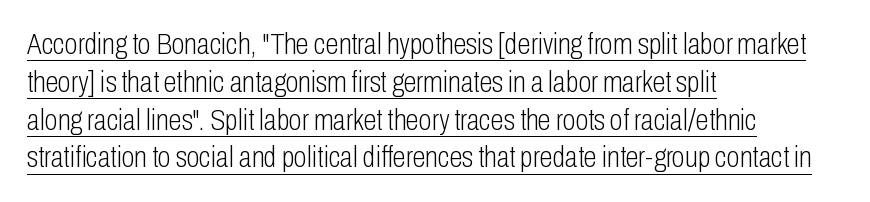
A roman cut, with each character standing at attention. The leading is moderate, giving the passage an even texture. Reading down the block, your eye returns to a fixed left position each line. Look at the tracking — it's just the regular setting, nothing added.
